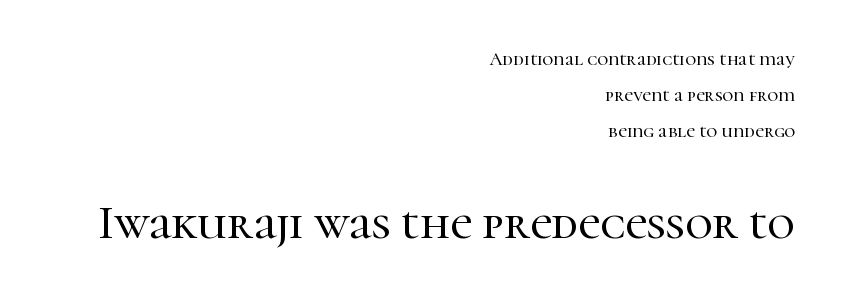
Q: Is the text italic (slanted)? A: No, it is upright.
Q: Is the typeface a serif or a sans-serif typeface? A: Serif.
Q: Is the text underlined? A: No.
Q: How is the paragraph aligned? A: Right-aligned.
Q: Is the spacing between letters normal or unusually wide? A: Normal.
Q: Which block of text is set in a larger size, the first (top) or the second (bottom)? A: The second (bottom) one.
Q: Width (condensed, normal, or wide)? A: Normal.
Q: Stroke contrast? A: High.
Q: x-height? A: Medium.
Q: Monospaced? A: No.
